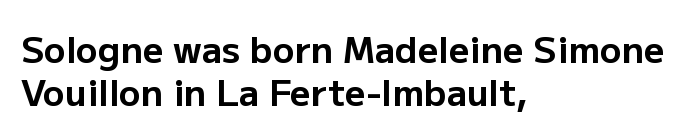
Q: Is the text bold? A: Yes.
Q: Is the text italic (slanted)? A: No, it is upright.
Q: Is the typeface a serif or a sans-serif typeface? A: Sans-serif.
Q: Is the text underlined? A: No.
Q: How is the paragraph aligned? A: Left-aligned.
Q: Is the spacing between letters normal or unusually wide? A: Normal.
Q: Width (condensed, normal, or wide)? A: Normal.
Q: Stroke contrast? A: Low.
Q: x-height? A: Medium.
Q: Monospaced? A: No.
